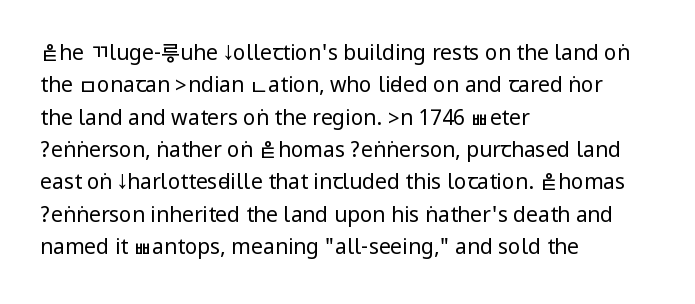
Words float on clear page, feet unadorned. Letters have the restrained weight of plain body copy at most. Horizontal alignment here is leftward, the default for most running prose. Whoever set this chose a conventional vertical rhythm. This sample uses an upright cut, with every glyph sitting square on the baseline.
